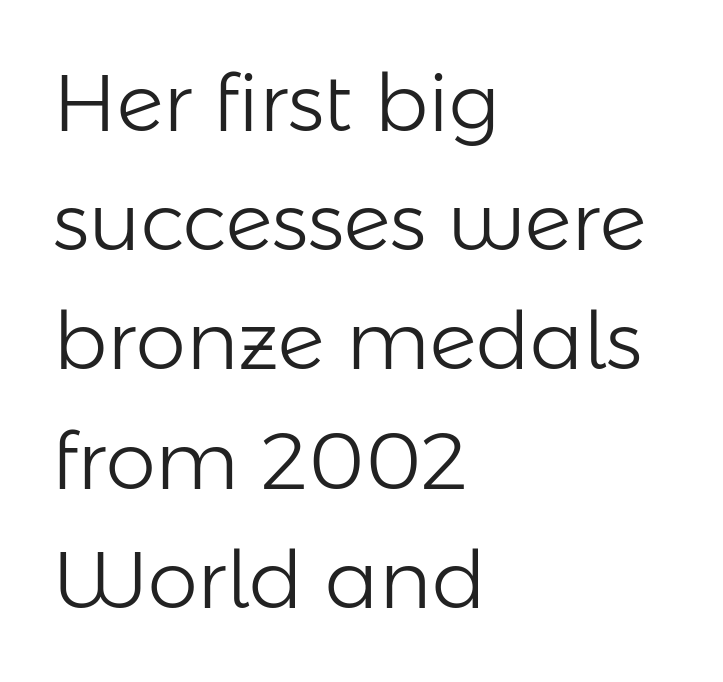
The image shows 80 px light sans-serif type, upright; set left-aligned, normal line spacing (1.49x), normal letter spacing, not underlined; low stroke contrast and a medium x-height.
